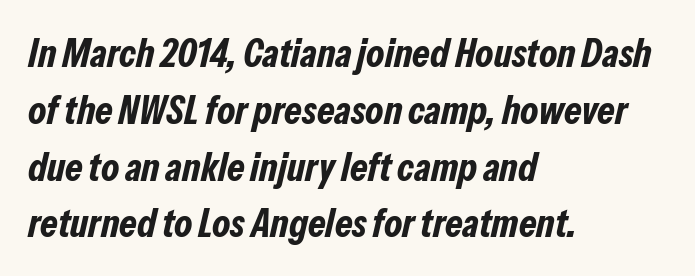
Q: Is the text bold? A: Yes.
Q: Is the text italic (slanted)? A: Yes, it leans right by about 13 degrees.
Q: Is the text underlined? A: No.
Q: How is the paragraph aligned? A: Left-aligned.
Q: Is the spacing between letters normal or unusually wide? A: Normal.
Q: Is the spacing between lines tight, normal or loose? A: Normal.
Q: Width (condensed, normal, or wide)? A: Condensed.
Q: Stroke contrast? A: Low.
Q: x-height? A: Medium.
Q: Monospaced? A: No.
